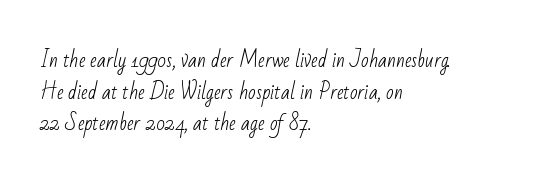
The image shows 20 px text type; set left-aligned, normal line spacing (1.58x), normal letter spacing, not underlined.
